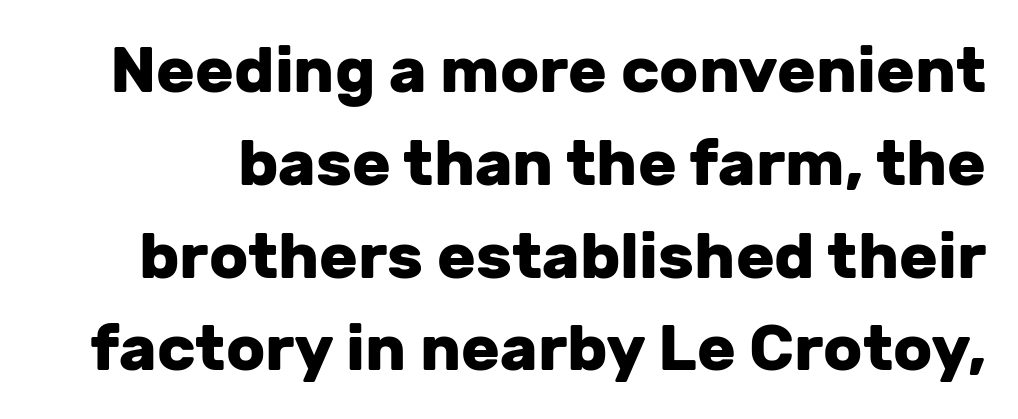
{"serif": "no", "italic": "no", "bold": "yes", "weight": "heavy", "width": "normal", "stroke_contrast": "low", "x_height": "medium", "monospaced": "no", "underline": "no", "line_spacing": "normal", "line_spacing_ratio": 1.45, "letter_spacing": "normal", "letter_spacing_em": 0.0, "glyph_px": 64}
